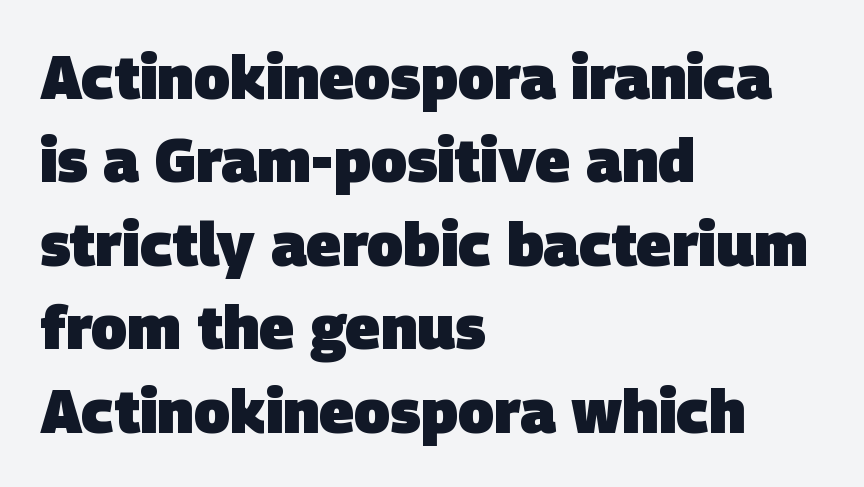
The image shows 60 px heavy sans-serif type; set left-aligned, normal line spacing (1.39x), normal letter spacing, not underlined; low stroke contrast and a large x-height.
